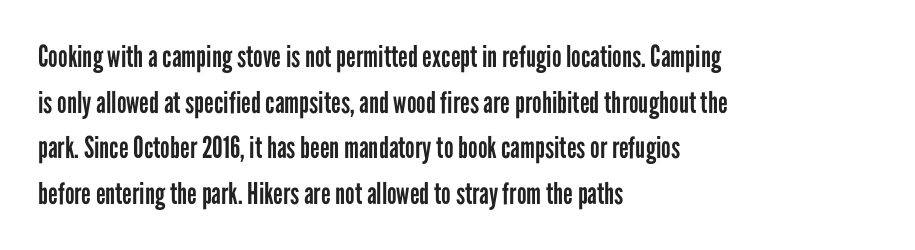
A clean baseline with only descenders dipping below it. This sample has the flowing, uneven cadence of proportional lettering. Note: no serifs on the glyphs. If you drew a ruler down the left edge, every line would touch it. Weight: regular or lighter. Letter spacing: default.
